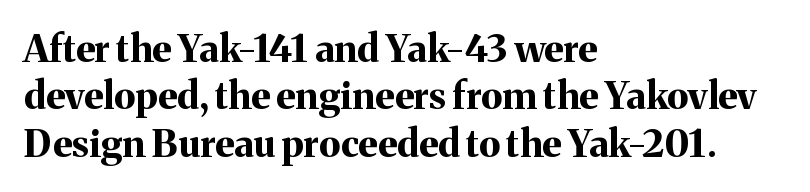
The image shows 38 px bold serif type, upright; set left-aligned, normal line spacing (1.25x), normal letter spacing, not underlined; medium stroke contrast and a medium x-height.
